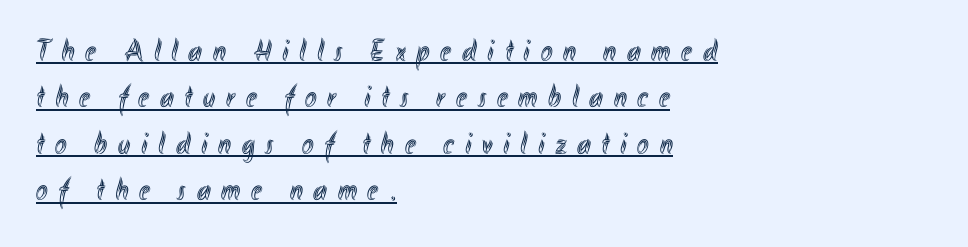
{"width": "condensed", "x_height": "small", "monospaced": "no", "underline": "yes", "align": "left", "line_spacing": "normal", "line_spacing_ratio": 1.5, "letter_spacing": "wide", "letter_spacing_em": 0.35, "glyph_px": 31}
